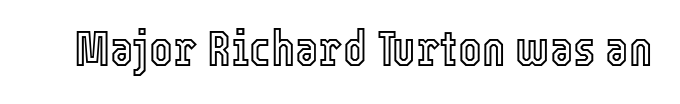
{"italic": "no", "width": "condensed", "x_height": "medium", "monospaced": "no", "underline": "no", "letter_spacing": "normal", "letter_spacing_em": 0.0, "glyph_px": 50}
